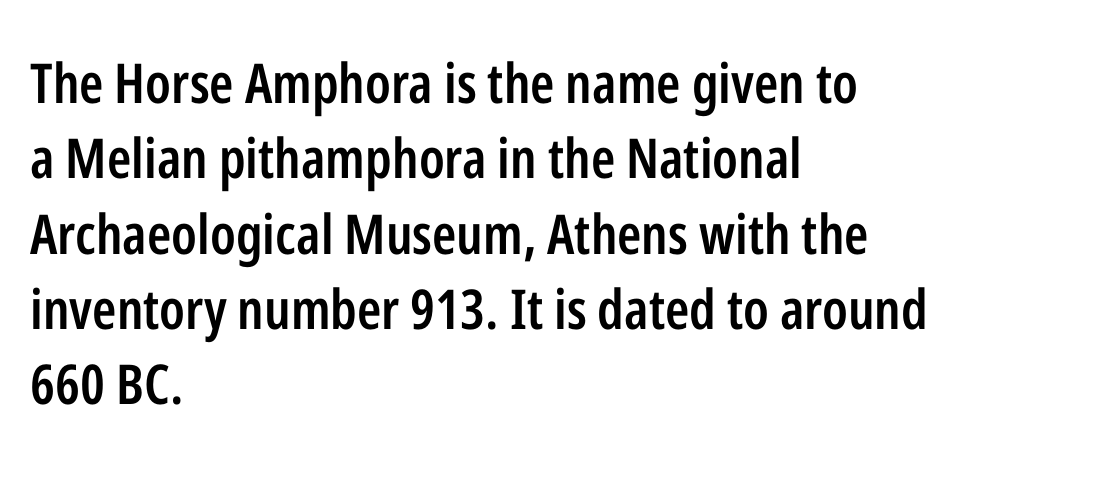
Q: Is the text bold? A: Semi-bold.
Q: Is the text italic (slanted)? A: No, it is upright.
Q: Is the typeface a serif or a sans-serif typeface? A: Sans-serif.
Q: Is the text underlined? A: No.
Q: How is the paragraph aligned? A: Left-aligned.
Q: Is the spacing between letters normal or unusually wide? A: Normal.
Q: Is the spacing between lines tight, normal or loose? A: Normal.
Q: Width (condensed, normal, or wide)? A: Condensed.
Q: Stroke contrast? A: Low.
Q: x-height? A: Medium.
Q: Monospaced? A: No.
